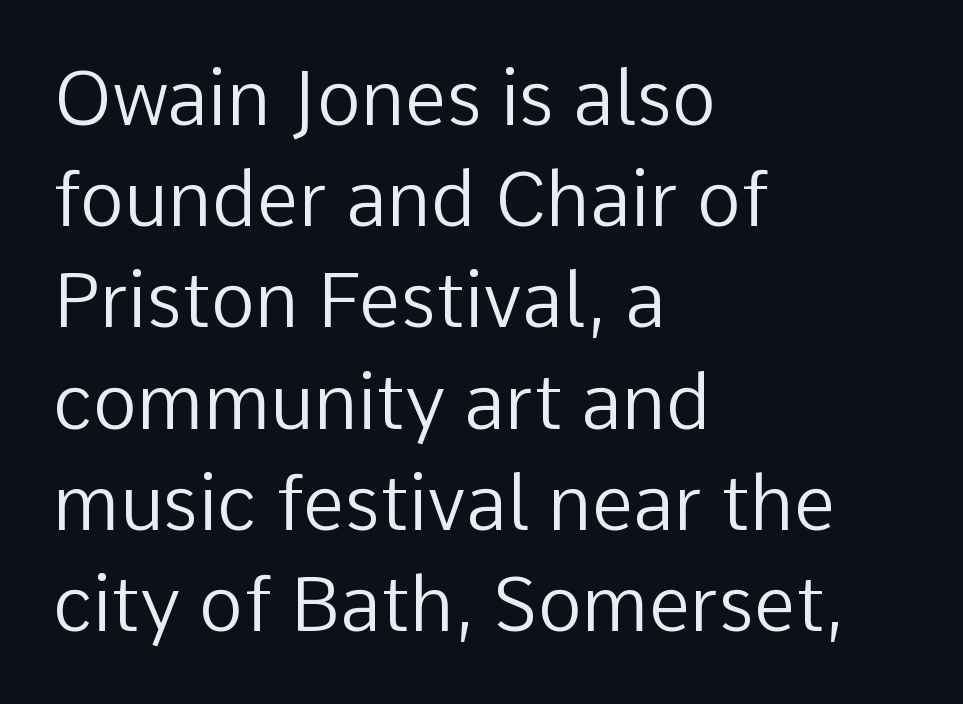
The image shows 75 px regular-weight sans-serif type, upright; set left-aligned, normal line spacing (1.35x), normal letter spacing, not underlined; low stroke contrast and a medium x-height.
